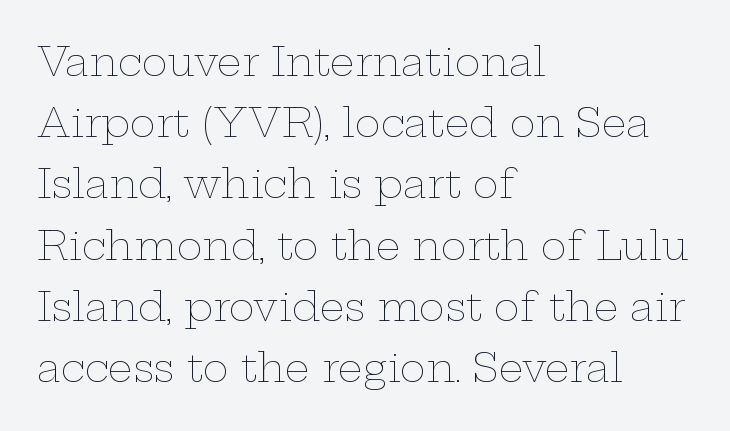
A typesetter would call this proportional, since set widths differ per character. It's the straight-up-and-down kind of type. Quick note: underline off. The lines in this sample share a left origin and differ only in where they stop. The vertical gap from one line to the next is medium. Characters follow at the spacing the type designer built in.
